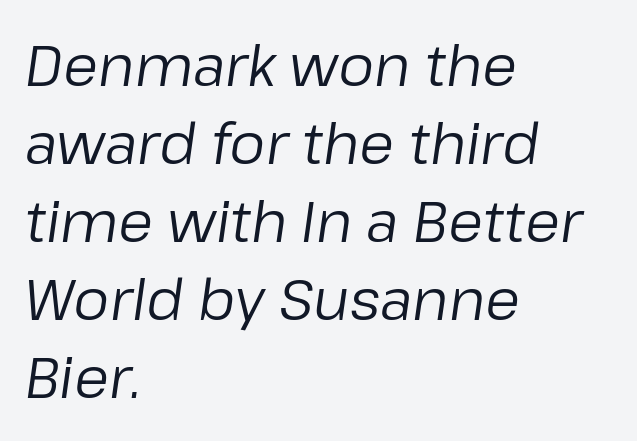
Horizontal bands of white between lines are of average thickness. The passage shown leans; its letterforms are oblique. Type without underlining. Is this a fixed-width face? No — the glyphs have proportional, varying widths.
